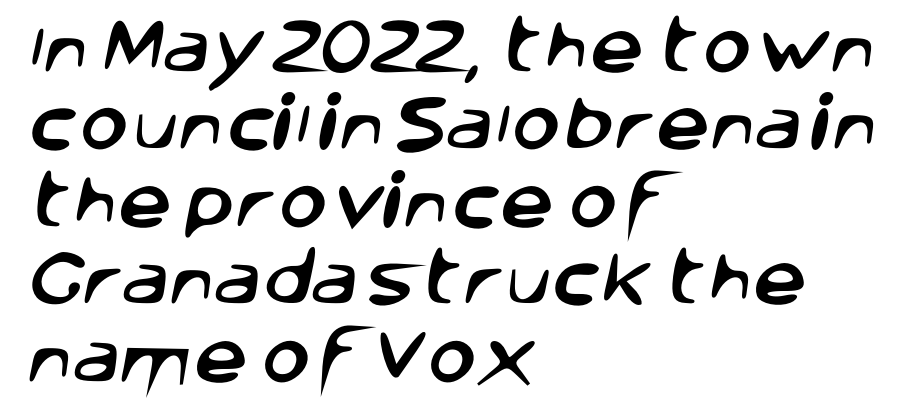
{"serif": "no", "width": "normal", "stroke_contrast": "low", "x_height": "large", "monospaced": "no", "underline": "no", "align": "left", "line_spacing": "normal", "line_spacing_ratio": 1.29, "letter_spacing": "normal", "letter_spacing_em": 0.0, "glyph_px": 60}
